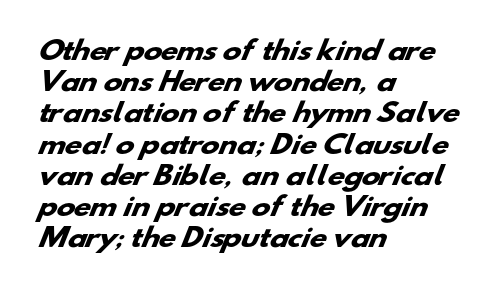
Q: Is the text bold? A: Yes.
Q: Is the text underlined? A: No.
Q: How is the paragraph aligned? A: Left-aligned.
Q: Is the spacing between letters normal or unusually wide? A: Normal.
Q: Is the spacing between lines tight, normal or loose? A: Normal.
